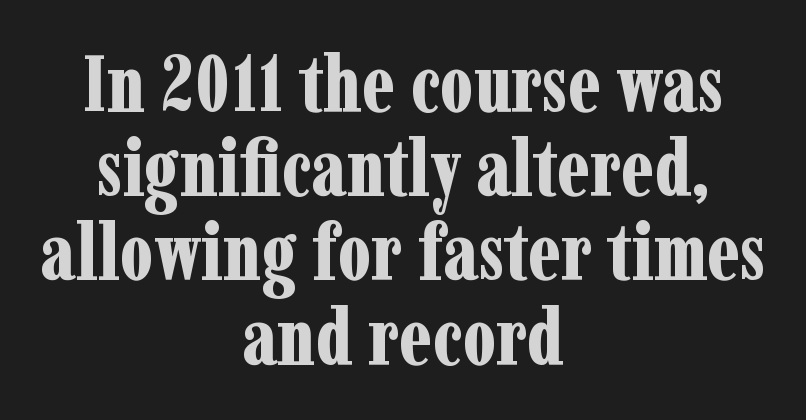
Q: Is the text bold? A: Yes.
Q: Is the text italic (slanted)? A: No, it is upright.
Q: Is the typeface a serif or a sans-serif typeface? A: Serif.
Q: Is the text underlined? A: No.
Q: How is the paragraph aligned? A: Centered.
Q: Is the spacing between letters normal or unusually wide? A: Normal.
Q: Is the spacing between lines tight, normal or loose? A: Tight.
Q: Width (condensed, normal, or wide)? A: Condensed.
Q: Stroke contrast? A: Low.
Q: x-height? A: Medium.
Q: Monospaced? A: No.
